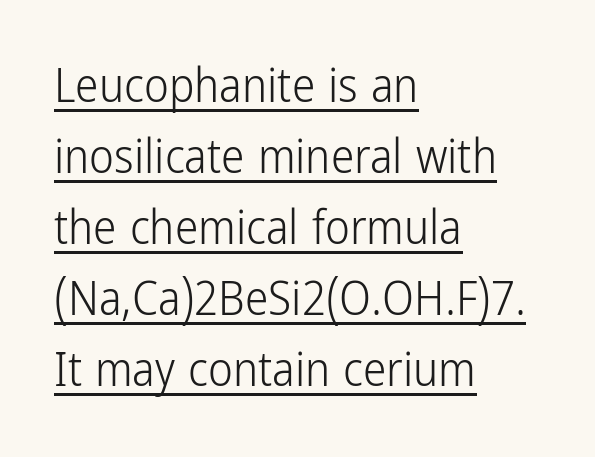
{"serif": "no", "italic": "no", "bold": "no", "weight": "light", "width": "condensed", "stroke_contrast": "low", "x_height": "medium", "monospaced": "no", "underline": "yes", "align": "left", "line_spacing": "normal", "line_spacing_ratio": 1.51, "letter_spacing": "normal", "letter_spacing_em": 0.0, "glyph_px": 47}
